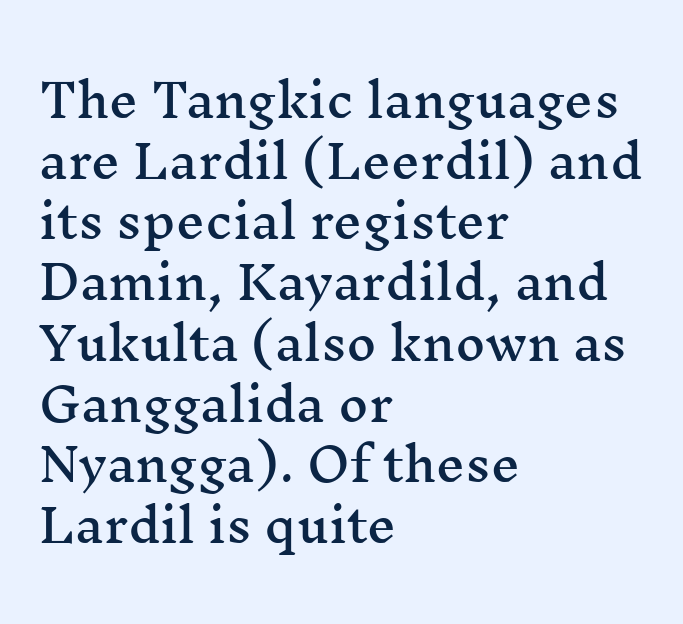
Left-aligned paragraph, ragged on the right. These lines are composed in type with serifs. Do the letters lean? They stand straight. Spacing verdict: proportional, widths tailored to each character. The line-height multiplier appears to be the usual default. Letters rest on an invisible, unmarked baseline.
